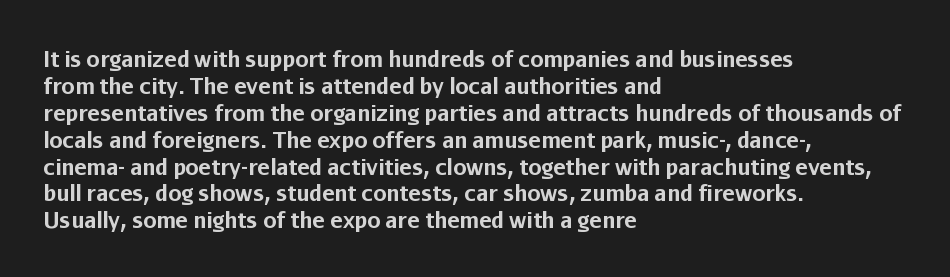
Q: Is the text bold? A: Yes.
Q: Is the text italic (slanted)? A: No, it is upright.
Q: Is the text underlined? A: No.
Q: How is the paragraph aligned? A: Left-aligned.
Q: Is the spacing between letters normal or unusually wide? A: Normal.
Q: Is the spacing between lines tight, normal or loose? A: Normal.
